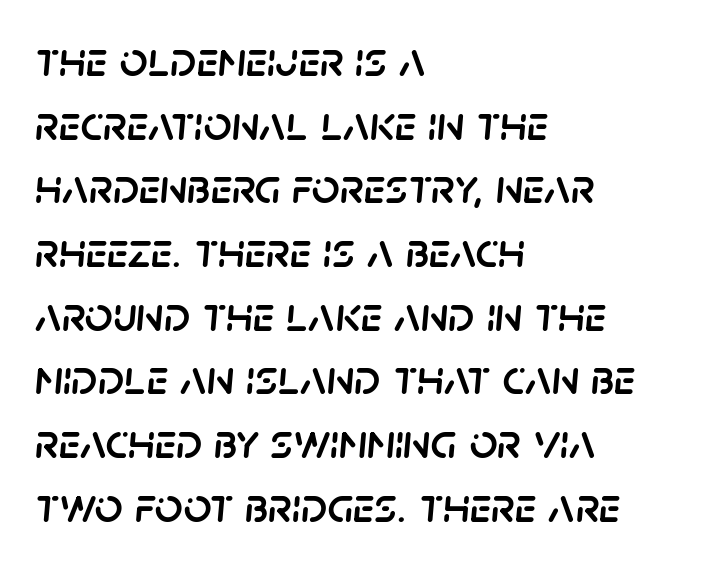
The image shows 49 px text type, italic (leaning right); set left-aligned, normal line spacing (1.3x), normal letter spacing, not underlined; low stroke contrast and a large x-height.
